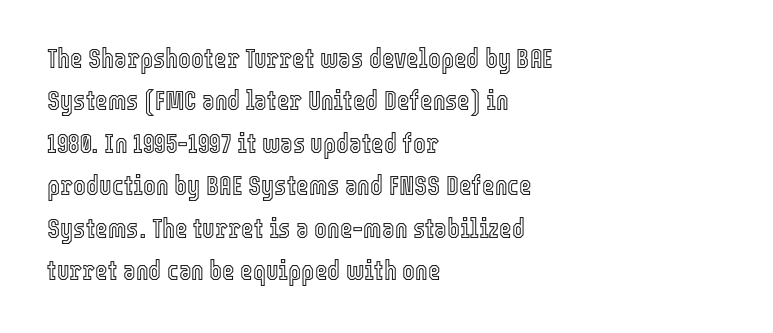
Q: Is the text italic (slanted)? A: No, it is upright.
Q: Is the text underlined? A: No.
Q: How is the paragraph aligned? A: Left-aligned.
Q: Is the spacing between letters normal or unusually wide? A: Normal.
Q: Is the spacing between lines tight, normal or loose? A: Normal.
